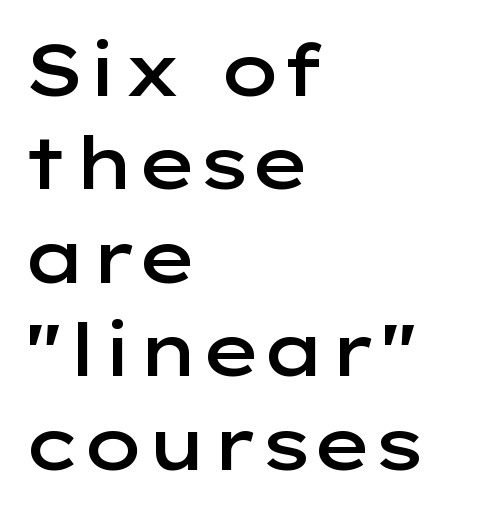
Look at the stroke-to-counter ratio: somewhat heavy, a semibold. You can tell from the bare stems that sans-serif type was used. Proportional: the letters do not fall into vertical columns. Compared with a centered layout, this one pins lines to the left instead. Every character sits straight up, as roman type does.
